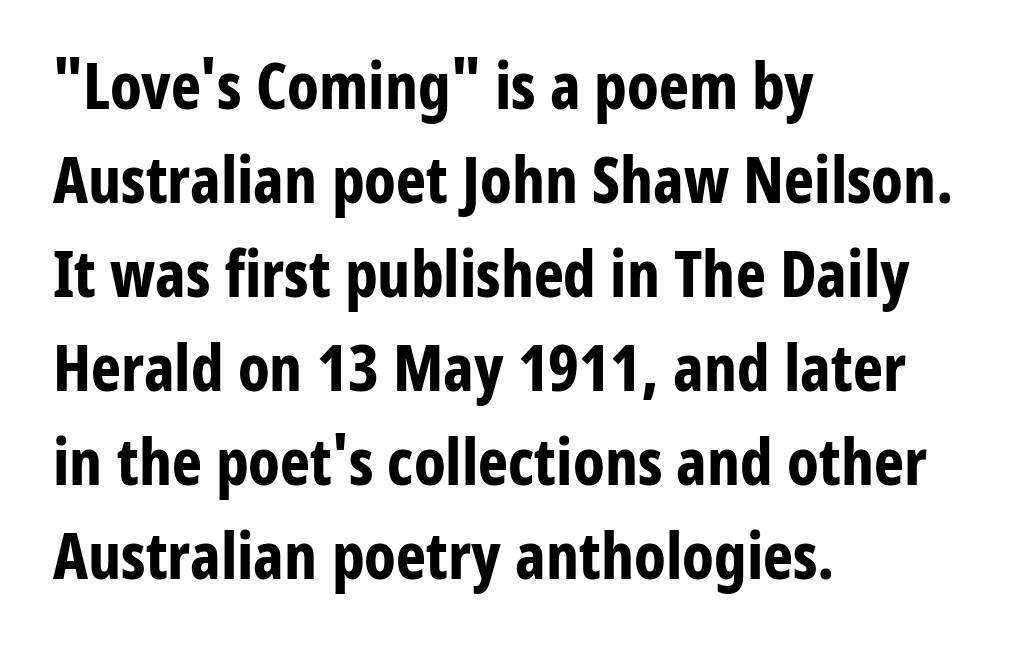
The image shows 64 px bold, condensed sans-serif type, upright; set left-aligned, normal line spacing (1.47x), normal letter spacing, not underlined; low stroke contrast and a medium x-height.
